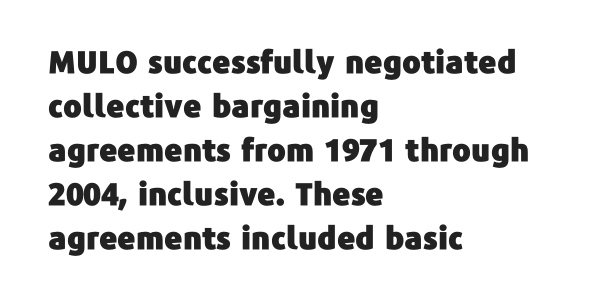
{"serif": "no", "italic": "no", "width": "normal", "stroke_contrast": "low", "x_height": "medium", "monospaced": "no", "underline": "no", "align": "left", "line_spacing": "normal", "line_spacing_ratio": 1.42, "letter_spacing": "normal", "letter_spacing_em": 0.0, "glyph_px": 31}
